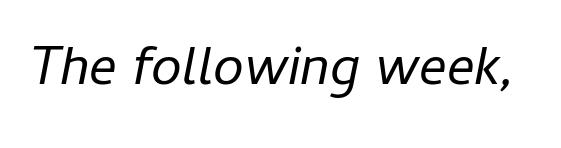
{"italic": "yes", "lean": "right", "slant_degrees": 11, "bold": "no", "weight": "regular", "width": "normal", "stroke_contrast": "low", "x_height": "medium", "monospaced": "no", "underline": "no", "letter_spacing": "normal", "letter_spacing_em": 0.0, "glyph_px": 55}
